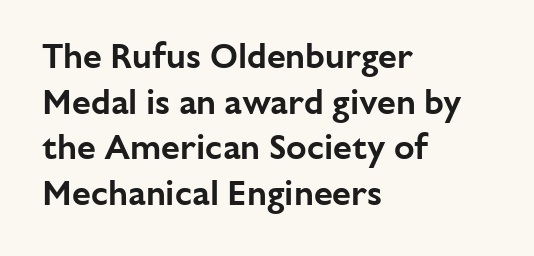
Q: Is the text italic (slanted)? A: No, it is upright.
Q: Is the typeface a serif or a sans-serif typeface? A: Sans-serif.
Q: Is the text underlined? A: No.
Q: How is the paragraph aligned? A: Left-aligned.
Q: Is the spacing between letters normal or unusually wide? A: Normal.
Q: Is the spacing between lines tight, normal or loose? A: Normal.
Q: Width (condensed, normal, or wide)? A: Normal.
Q: Stroke contrast? A: Low.
Q: x-height? A: Medium.
Q: Monospaced? A: No.
